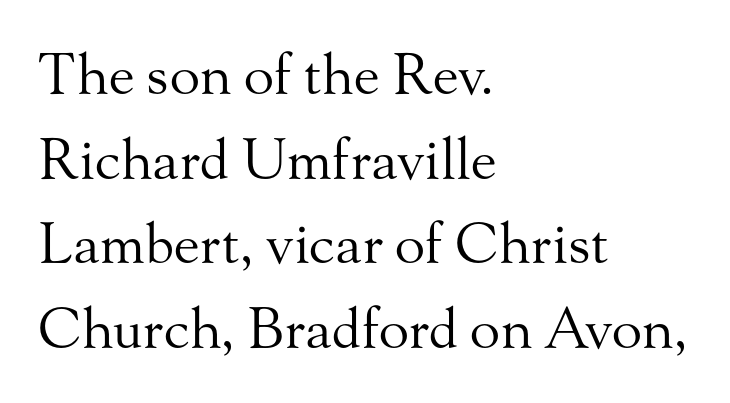
The image shows 56 px regular-weight serif type, upright; set left-aligned, normal line spacing (1.51x), normal letter spacing, not underlined; medium stroke contrast and a small x-height.
